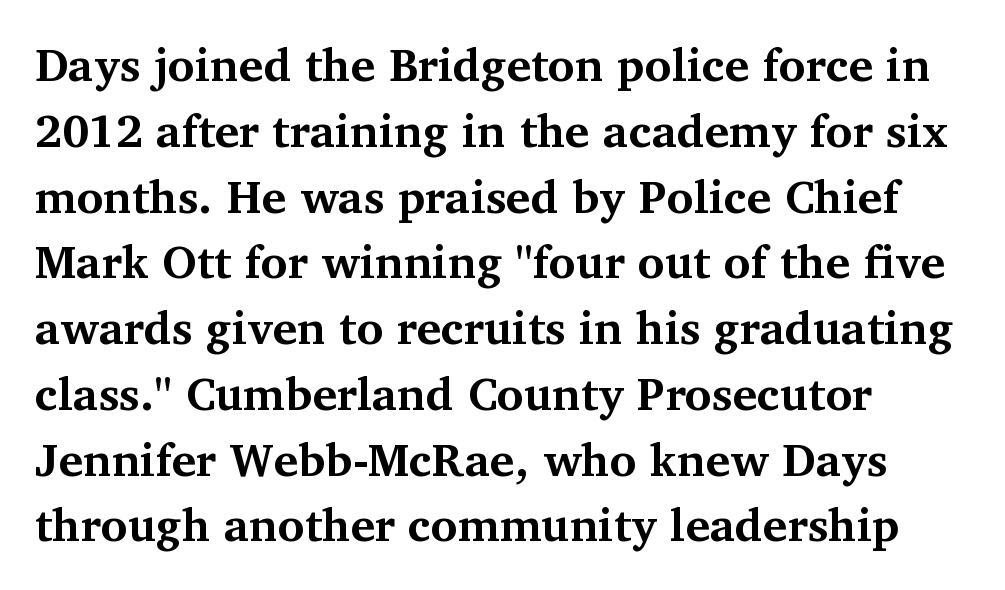
{"serif": "yes", "italic": "no", "bold": "yes", "weight": "bold", "width": "normal", "stroke_contrast": "medium", "x_height": "medium", "monospaced": "no", "underline": "no", "align": "left", "line_spacing": "normal", "line_spacing_ratio": 1.43, "letter_spacing": "normal", "letter_spacing_em": 0.0, "glyph_px": 46}
